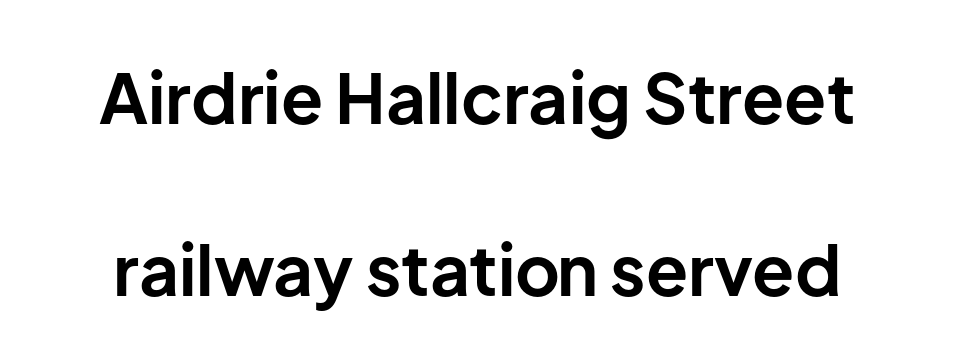
Q: Is the text bold? A: Yes.
Q: Is the text italic (slanted)? A: No, it is upright.
Q: Is the typeface a serif or a sans-serif typeface? A: Sans-serif.
Q: Is the text underlined? A: No.
Q: Is the spacing between letters normal or unusually wide? A: Normal.
Q: Is the spacing between lines tight, normal or loose? A: Loose.
Q: Width (condensed, normal, or wide)? A: Normal.
Q: Stroke contrast? A: Low.
Q: x-height? A: Medium.
Q: Monospaced? A: No.
